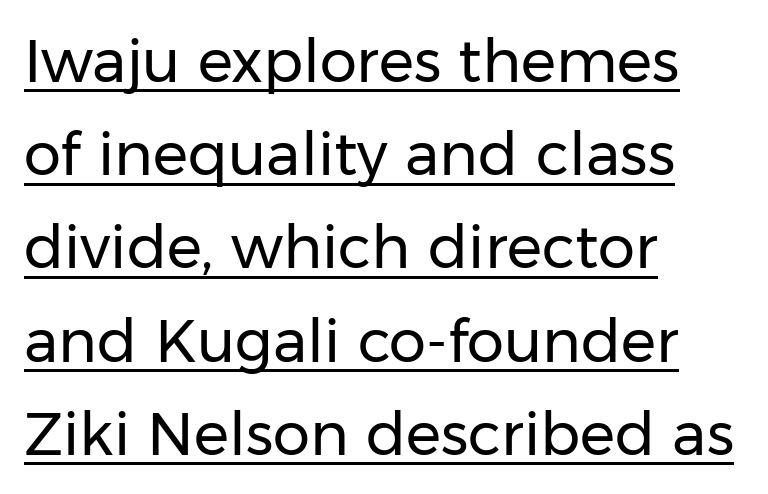
The image shows 59 px regular-weight sans-serif type, upright; set left-aligned, normal line spacing (1.58x), normal letter spacing, underlined; low stroke contrast and a medium x-height.
